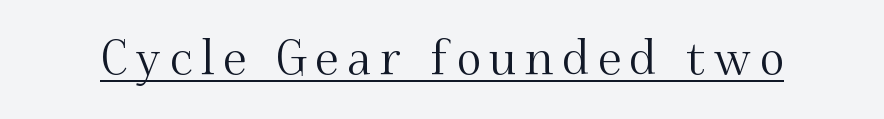
Q: Is the text italic (slanted)? A: No, it is upright.
Q: Is the typeface a serif or a sans-serif typeface? A: Serif.
Q: Is the text underlined? A: Yes.
Q: Width (condensed, normal, or wide)? A: Normal.
Q: Stroke contrast? A: Medium.
Q: x-height? A: Small.
Q: Monospaced? A: No.
